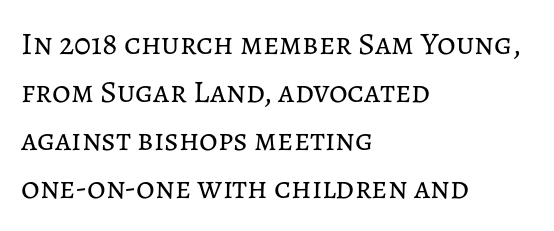
Q: Is the text bold? A: No.
Q: Is the text italic (slanted)? A: No, it is upright.
Q: Is the text underlined? A: No.
Q: How is the paragraph aligned? A: Left-aligned.
Q: Is the spacing between letters normal or unusually wide? A: Normal.
Q: Is the spacing between lines tight, normal or loose? A: Normal.
Q: Width (condensed, normal, or wide)? A: Normal.
Q: Stroke contrast? A: Low.
Q: x-height? A: Medium.
Q: Monospaced? A: No.
